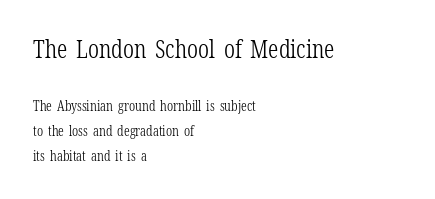
The image shows 25 px text type, upright; set left-aligned, line spacing 1.77x, normal letter spacing, not underlined; the first (top) block is 1.79x larger.
